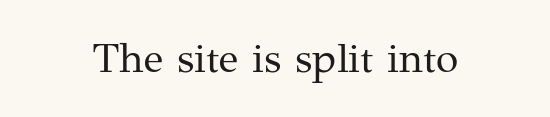
Q: Is the text bold? A: No.
Q: Is the text italic (slanted)? A: No, it is upright.
Q: Is the typeface a serif or a sans-serif typeface? A: Serif.
Q: Is the text underlined? A: No.
Q: Is the spacing between letters normal or unusually wide? A: Normal.
Q: Width (condensed, normal, or wide)? A: Normal.
Q: Stroke contrast? A: Medium.
Q: x-height? A: Medium.
Q: Monospaced? A: No.
